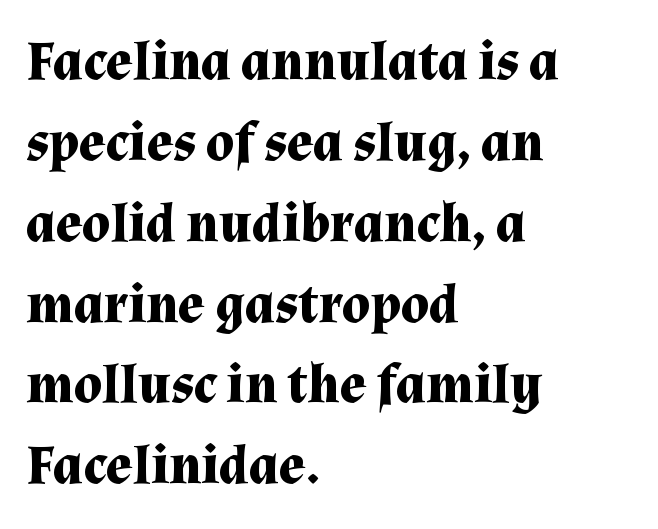
The image shows 55 px bold serif type, upright; set left-aligned, normal line spacing (1.47x), normal letter spacing, not underlined; medium stroke contrast and a medium x-height.
